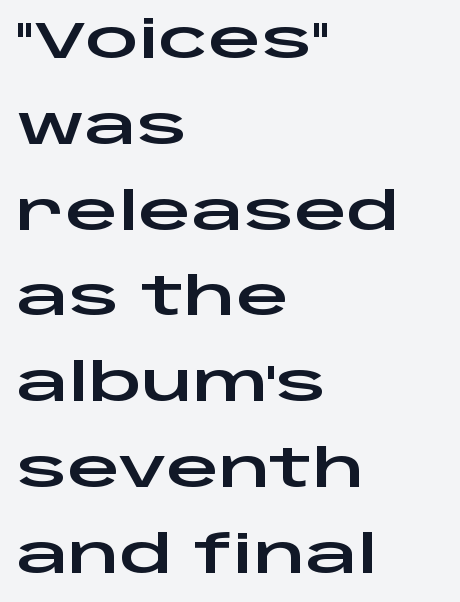
Q: Is the text italic (slanted)? A: No, it is upright.
Q: Is the typeface a serif or a sans-serif typeface? A: Sans-serif.
Q: Is the text underlined? A: No.
Q: How is the paragraph aligned? A: Left-aligned.
Q: Is the spacing between letters normal or unusually wide? A: Normal.
Q: Is the spacing between lines tight, normal or loose? A: Normal.
Q: Width (condensed, normal, or wide)? A: Wide.
Q: Stroke contrast? A: Low.
Q: x-height? A: Large.
Q: Monospaced? A: No.
